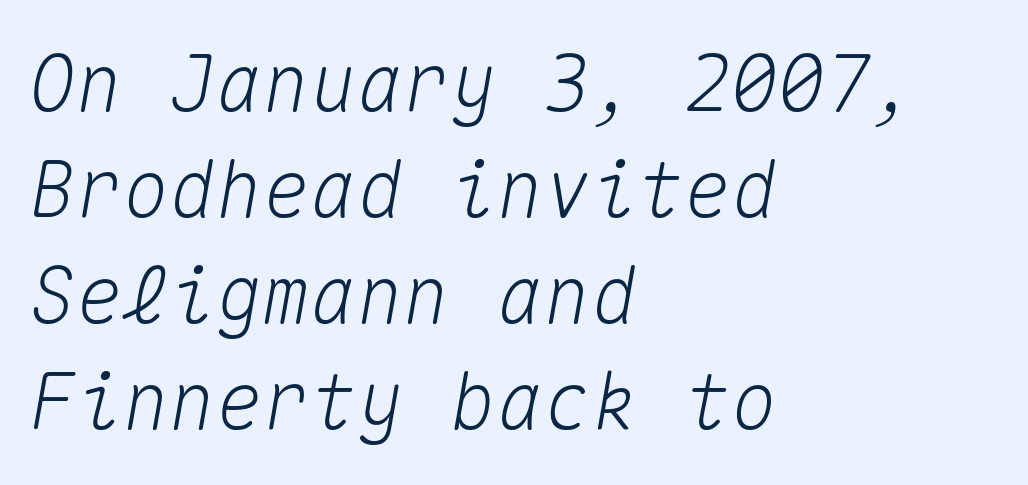
{"italic": "yes", "lean": "right", "slant_degrees": 10, "width": "normal", "stroke_contrast": "medium", "x_height": "medium", "monospaced": "yes", "underline": "no", "align": "left", "line_spacing": "normal", "line_spacing_ratio": 1.36, "letter_spacing": "normal", "letter_spacing_em": 0.0, "glyph_px": 78}
